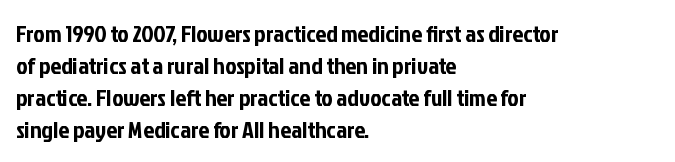
Q: Is the text italic (slanted)? A: No, it is upright.
Q: Is the text underlined? A: No.
Q: How is the paragraph aligned? A: Left-aligned.
Q: Is the spacing between letters normal or unusually wide? A: Normal.
Q: Is the spacing between lines tight, normal or loose? A: Normal.
